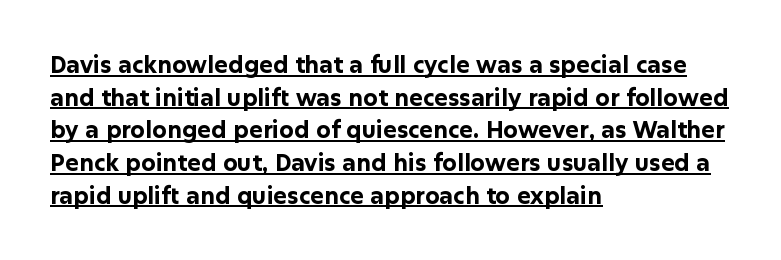
{"italic": "no", "bold": "yes", "underline": "yes", "align": "left", "line_spacing": "normal", "line_spacing_ratio": 1.42, "letter_spacing": "normal", "letter_spacing_em": 0.0, "glyph_px": 23}
